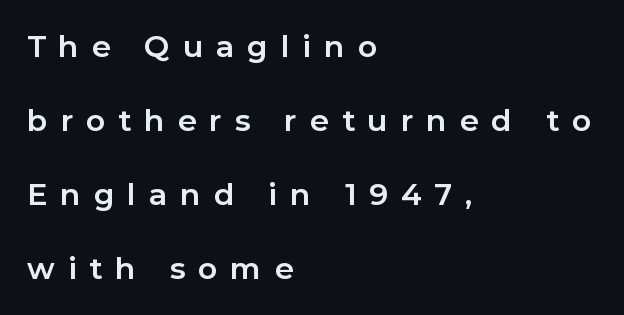
{"serif": "no", "italic": "no", "bold": "yes", "weight": "bold", "width": "normal", "stroke_contrast": "low", "x_height": "medium", "monospaced": "no", "underline": "no", "align": "left", "line_spacing": "loose", "line_spacing_ratio": 2.47, "letter_spacing": "wide", "letter_spacing_em": 0.43, "glyph_px": 30}
